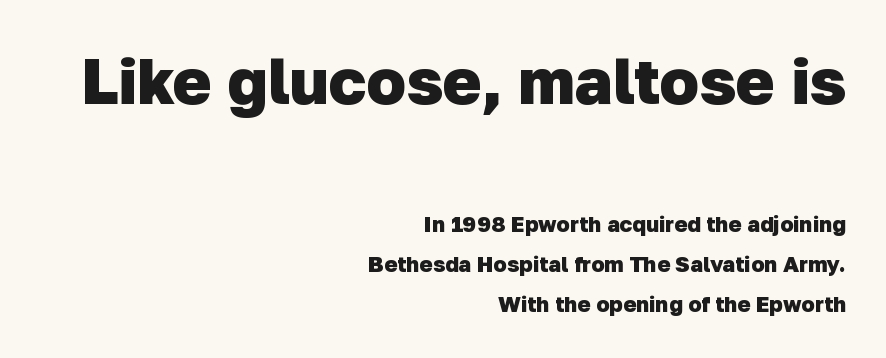
Which margin do the lines hug? The right one — the left edge is uneven. Type without underlining. Standard letterfit; no display-style spreading of the glyphs. Nope, no serifs anywhere on these letters.
